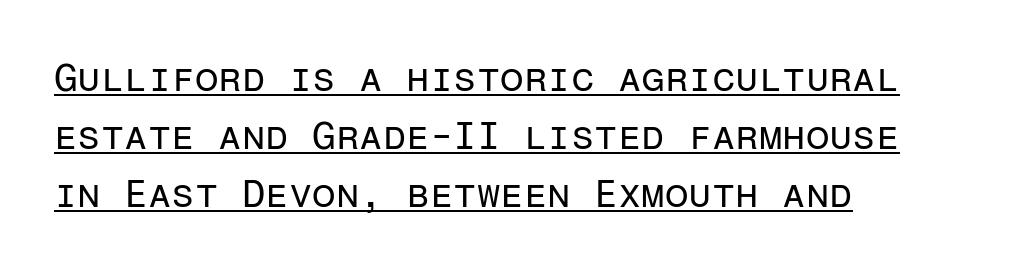
Fixed-width glyphs throughout — classic coding-font behaviour. The weight tops out at a normal text grade. Nothing sits at the stroke ends, so this counts as sans-serif. Regarding leading, the lines here are spaced in the standard way. The lines in this sample share a left origin and differ only in where they stop.
